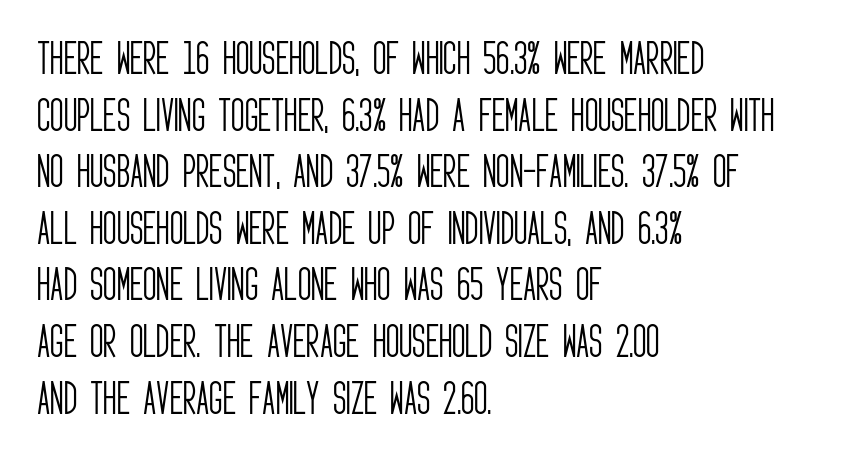
Vertical spacing — default. Does the copy run flush right? No — it runs flush left. The rendering keeps characters at their native spacing. If you drew a line through each stem, it would be perfectly vertical.
